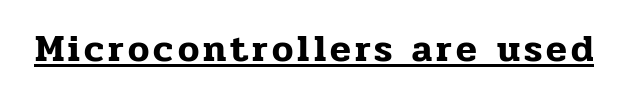
Q: Is the text italic (slanted)? A: No, it is upright.
Q: Is the typeface a serif or a sans-serif typeface? A: Serif.
Q: Is the text underlined? A: Yes.
Q: Width (condensed, normal, or wide)? A: Normal.
Q: Stroke contrast? A: Low.
Q: x-height? A: Medium.
Q: Monospaced? A: No.
